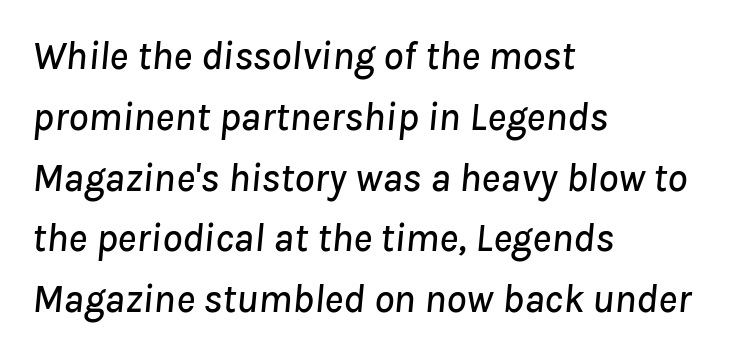
The image shows 40 px text type, italic (leaning right); set left-aligned, normal line spacing (1.52x), normal letter spacing, not underlined; low stroke contrast and a medium x-height.
